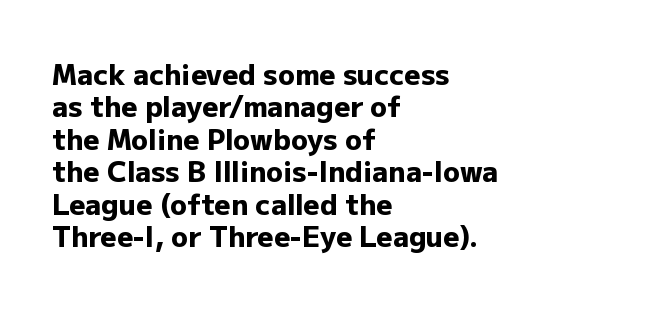
{"serif": "no", "italic": "no", "bold": "yes", "weight": "heavy", "width": "normal", "stroke_contrast": "low", "x_height": "medium", "monospaced": "no", "underline": "no", "align": "left", "line_spacing_ratio": 1.16, "letter_spacing": "normal", "letter_spacing_em": 0.0, "glyph_px": 28}
